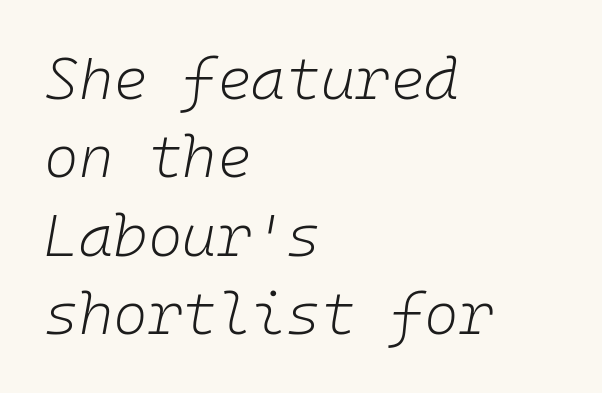
The image shows 59 px light type, italic (leaning right), monospaced; set left-aligned, normal line spacing (1.33x), normal letter spacing, not underlined; low stroke contrast and a medium x-height.
